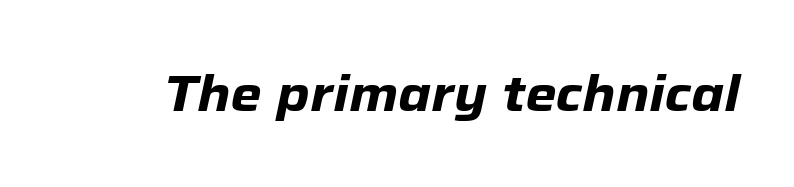
Q: Is the text bold? A: Yes.
Q: Is the text italic (slanted)? A: Yes, it leans right by about 12 degrees.
Q: Is the text underlined? A: No.
Q: Is the spacing between letters normal or unusually wide? A: Normal.
Q: Width (condensed, normal, or wide)? A: Normal.
Q: Stroke contrast? A: Low.
Q: x-height? A: Medium.
Q: Monospaced? A: No.
